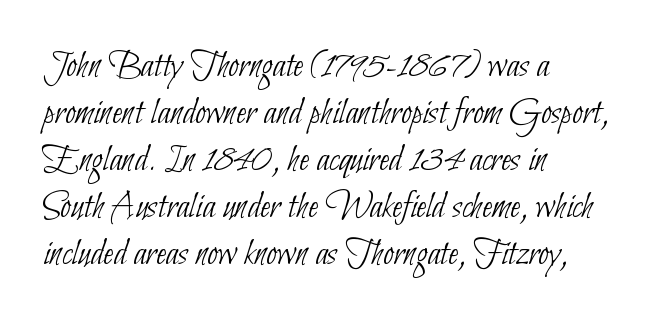
Q: Is the text bold? A: No.
Q: Is the typeface a serif or a sans-serif typeface? A: Sans-serif.
Q: Is the text underlined? A: No.
Q: How is the paragraph aligned? A: Left-aligned.
Q: Is the spacing between letters normal or unusually wide? A: Normal.
Q: Width (condensed, normal, or wide)? A: Condensed.
Q: Stroke contrast? A: Low.
Q: x-height? A: Small.
Q: Monospaced? A: No.
